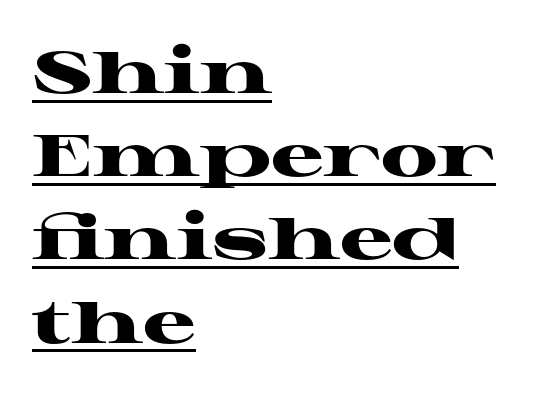
{"serif": "yes", "italic": "no", "bold": "yes", "weight": "heavy", "width": "wide", "stroke_contrast": "high", "x_height": "medium", "monospaced": "no", "underline": "yes", "align": "left", "line_spacing": "normal", "line_spacing_ratio": 1.41, "letter_spacing": "normal", "letter_spacing_em": 0.0, "glyph_px": 59}
